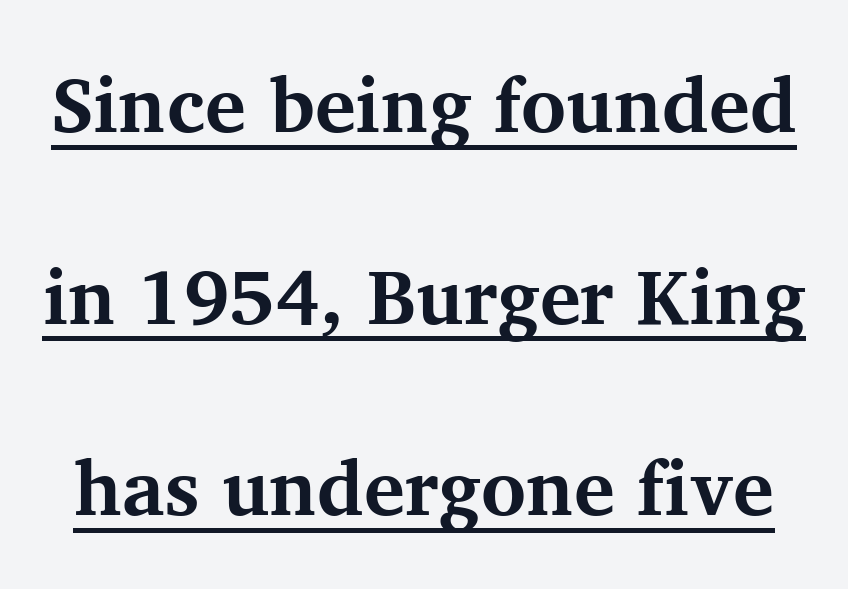
The lettering stays uniformly vertical, giving the passage a roman look. How are the letters spaced? Ordinarily, with no added tracking. Type style note: has serifs. Descenders here cross a horizontal rule under the line.
